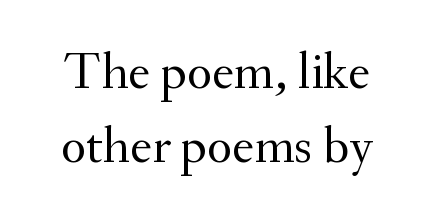
Q: Is the text bold? A: No.
Q: Is the text italic (slanted)? A: No, it is upright.
Q: Is the typeface a serif or a sans-serif typeface? A: Serif.
Q: Is the text underlined? A: No.
Q: Is the spacing between letters normal or unusually wide? A: Normal.
Q: Is the spacing between lines tight, normal or loose? A: Normal.
Q: Width (condensed, normal, or wide)? A: Normal.
Q: Stroke contrast? A: Medium.
Q: x-height? A: Small.
Q: Monospaced? A: No.
